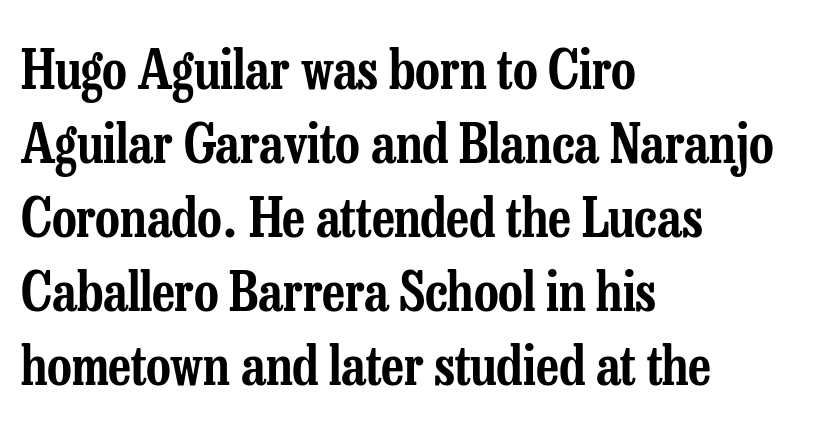
{"serif": "yes", "italic": "no", "width": "condensed", "stroke_contrast": "low", "x_height": "medium", "monospaced": "no", "underline": "no", "align": "left", "line_spacing": "normal", "line_spacing_ratio": 1.37, "letter_spacing": "normal", "letter_spacing_em": 0.0, "glyph_px": 54}
